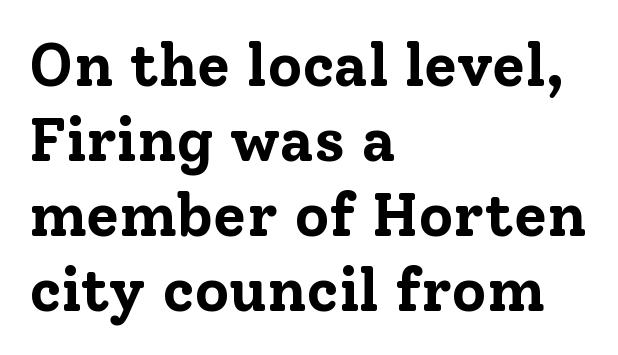
Q: Is the text bold? A: Yes.
Q: Is the text italic (slanted)? A: No, it is upright.
Q: Is the typeface a serif or a sans-serif typeface? A: Serif.
Q: Is the text underlined? A: No.
Q: How is the paragraph aligned? A: Left-aligned.
Q: Is the spacing between letters normal or unusually wide? A: Normal.
Q: Is the spacing between lines tight, normal or loose? A: Normal.
Q: Width (condensed, normal, or wide)? A: Normal.
Q: Stroke contrast? A: Low.
Q: x-height? A: Medium.
Q: Monospaced? A: No.
